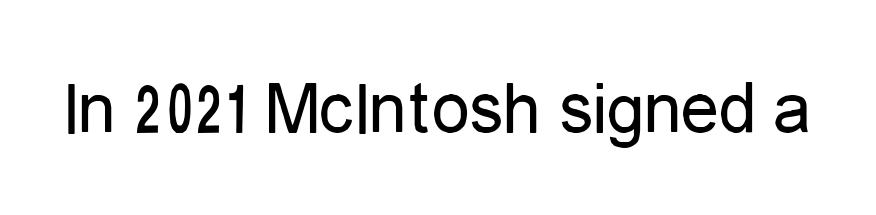
The image shows 76 px regular-weight, condensed sans-serif type, upright; set normal letter spacing, not underlined; low stroke contrast and a medium x-height.
